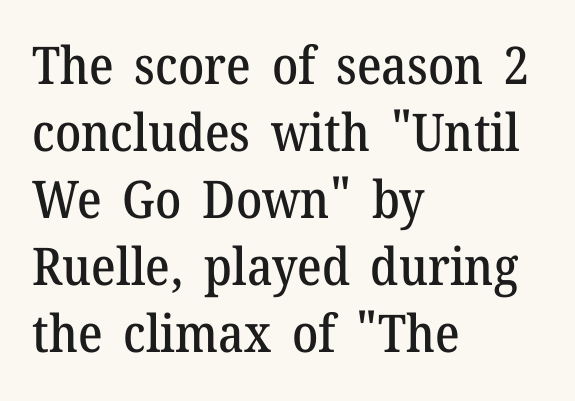
{"serif": "yes", "italic": "no", "width": "normal", "stroke_contrast": "medium", "x_height": "medium", "monospaced": "no", "underline": "no", "align": "left", "line_spacing": "normal", "line_spacing_ratio": 1.29, "letter_spacing": "normal", "letter_spacing_em": 0.0, "glyph_px": 52}
